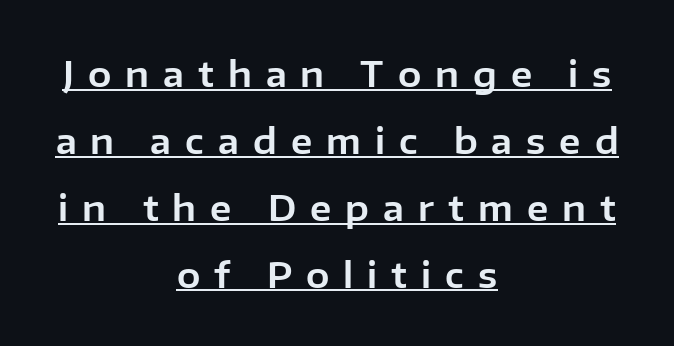
The passage shown is typed in a proportional face where columns would drift. Words appear elongated and porous because spacing is wide. Typographically, this falls in the sans-serif category. Glance below the letters and you will spot a drawn line. The lines are spread far apart with generous leading. These lines are centered, leaving both edges ragged.
